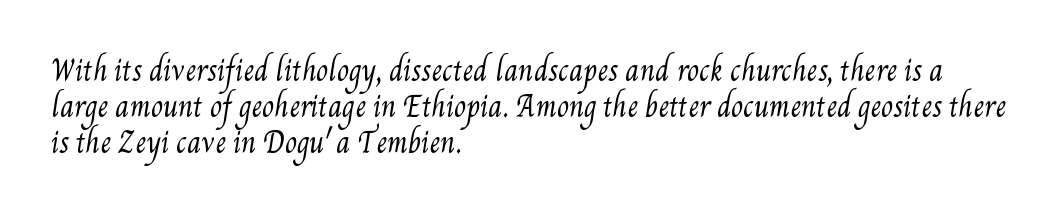
Plain, unruled lines of type. The tracking reads as untouched default to a designer's eye. Typeset ragged right — the left edge is the straight one. A light-to-regular cut is what we see here.
